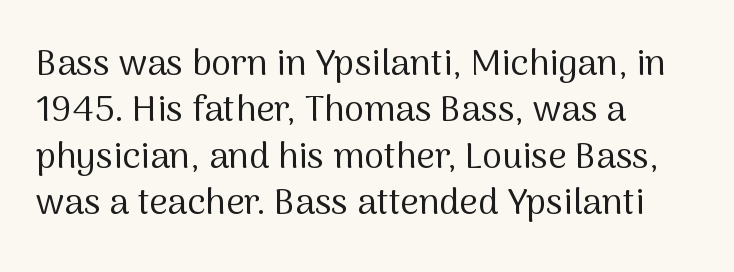
{"serif": "no", "italic": "no", "bold": "no", "weight": "regular", "width": "normal", "stroke_contrast": "medium", "x_height": "medium", "monospaced": "no", "underline": "no", "align": "left", "line_spacing": "normal", "line_spacing_ratio": 1.29, "letter_spacing": "normal", "letter_spacing_em": 0.0, "glyph_px": 36}
